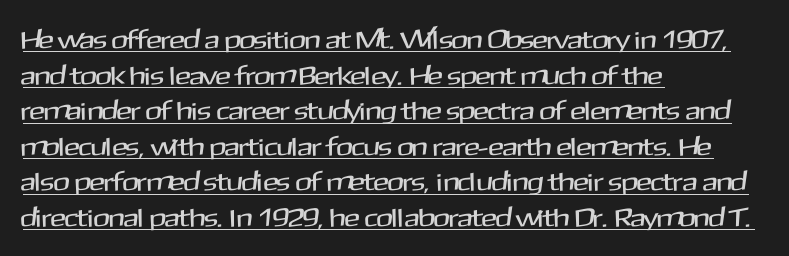
Q: Is the text italic (slanted)? A: No, it is upright.
Q: Is the text underlined? A: Yes.
Q: How is the paragraph aligned? A: Left-aligned.
Q: Is the spacing between letters normal or unusually wide? A: Normal.
Q: Is the spacing between lines tight, normal or loose? A: Normal.
